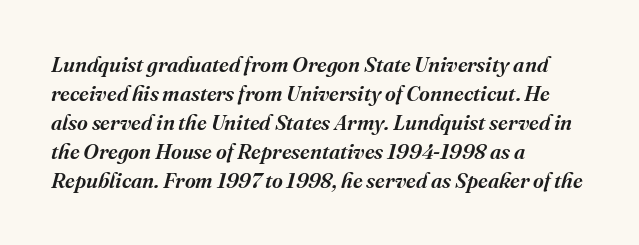
The letterforms sit shoulder to shoulder at normal distance. Leftover space on each line is placed entirely after the last word. Check the space under the baseline: it is left empty. There's an unmistakable incline to the writing here. Evenly set lines give the paragraph a standard silhouette.
